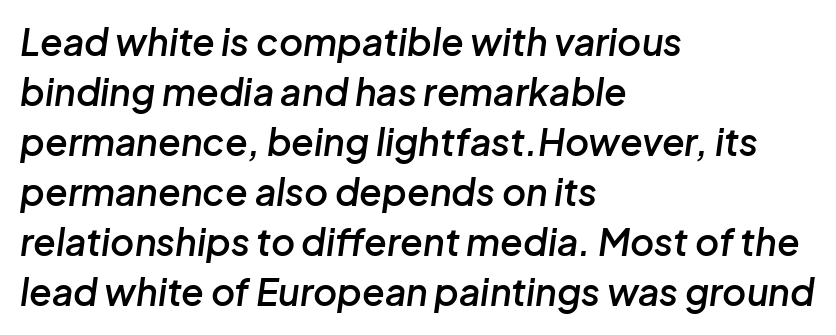
{"italic": "yes", "lean": "right", "slant_degrees": 8, "bold": "semi", "weight": "semibold", "width": "normal", "stroke_contrast": "low", "x_height": "medium", "monospaced": "no", "underline": "no", "align": "left", "line_spacing": "normal", "line_spacing_ratio": 1.35, "letter_spacing": "normal", "letter_spacing_em": 0.0, "glyph_px": 37}
